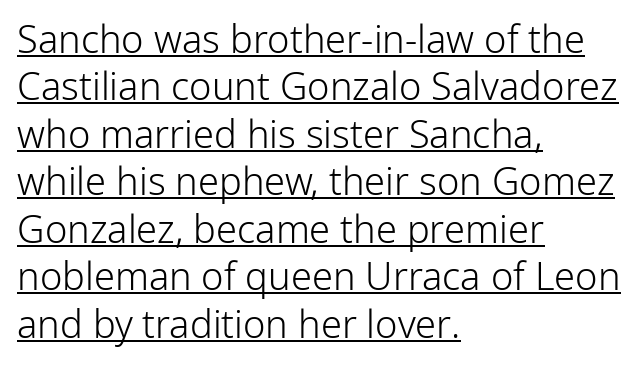
Q: Is the text bold? A: No.
Q: Is the text italic (slanted)? A: No, it is upright.
Q: Is the typeface a serif or a sans-serif typeface? A: Sans-serif.
Q: Is the text underlined? A: Yes.
Q: How is the paragraph aligned? A: Left-aligned.
Q: Is the spacing between letters normal or unusually wide? A: Normal.
Q: Is the spacing between lines tight, normal or loose? A: Normal.
Q: Width (condensed, normal, or wide)? A: Normal.
Q: Stroke contrast? A: Low.
Q: x-height? A: Medium.
Q: Monospaced? A: No.
